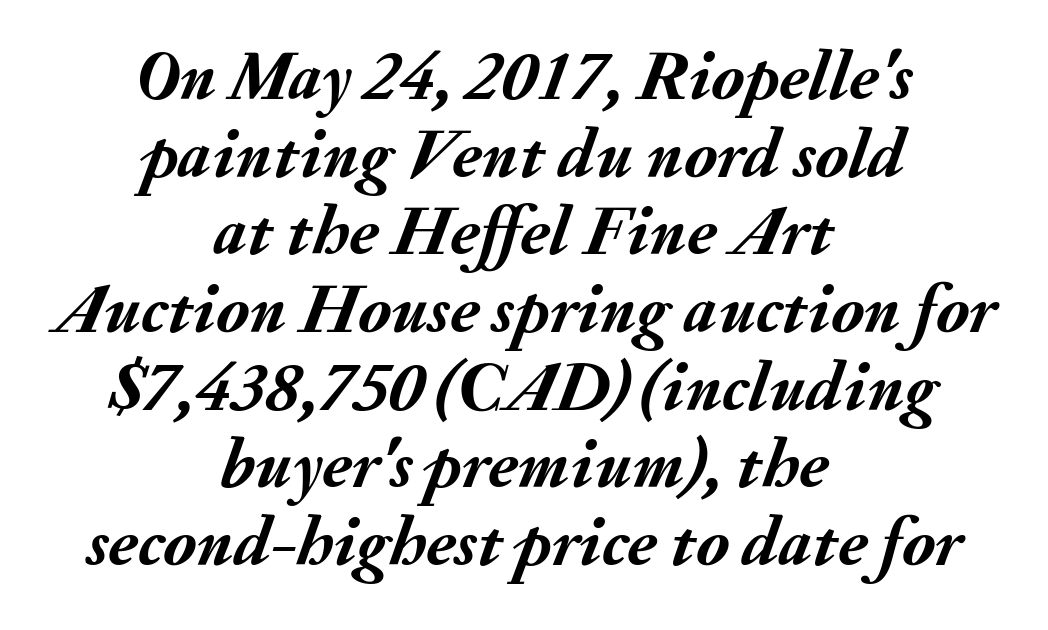
{"italic": "yes", "lean": "right", "slant_degrees": 20, "bold": "yes", "weight": "semibold", "width": "normal", "stroke_contrast": "medium", "x_height": "small", "monospaced": "no", "underline": "no", "align": "center", "line_spacing": "tight", "line_spacing_ratio": 1.11, "letter_spacing": "normal", "letter_spacing_em": 0.0, "glyph_px": 70}
